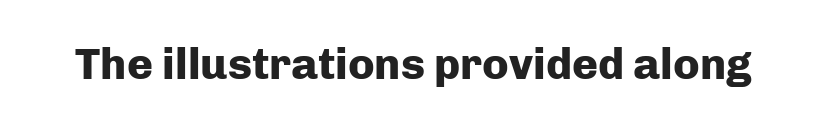
Q: Is the text bold? A: Yes.
Q: Is the text italic (slanted)? A: No, it is upright.
Q: Is the typeface a serif or a sans-serif typeface? A: Sans-serif.
Q: Is the text underlined? A: No.
Q: Is the spacing between letters normal or unusually wide? A: Normal.
Q: Width (condensed, normal, or wide)? A: Normal.
Q: Stroke contrast? A: Low.
Q: x-height? A: Medium.
Q: Monospaced? A: No.
